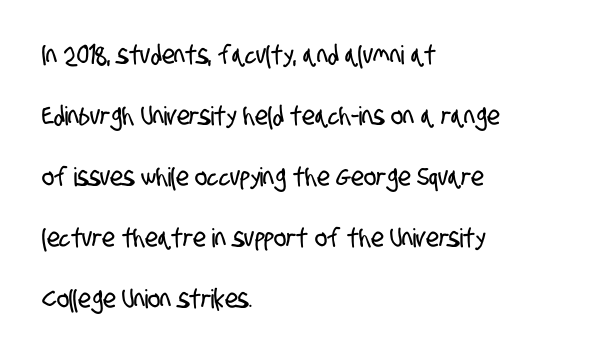
{"underline": "no", "align": "left", "line_spacing": "loose", "line_spacing_ratio": 2.35, "letter_spacing": "normal", "letter_spacing_em": 0.0, "glyph_px": 26}
